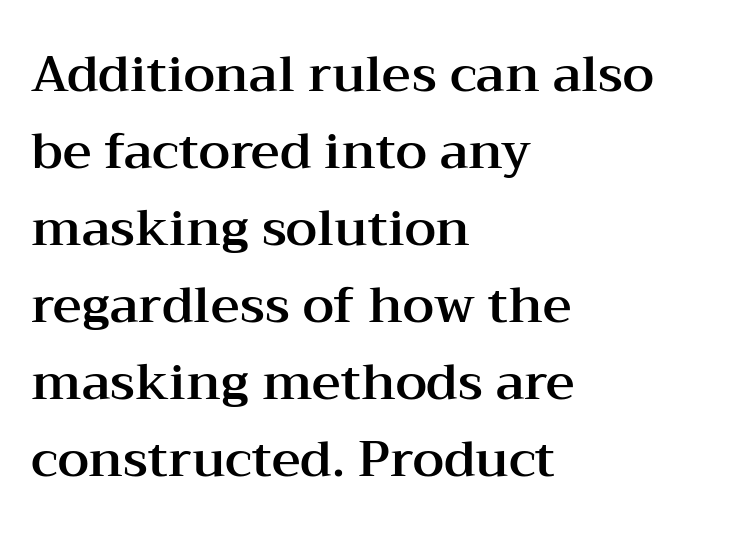
Q: Is the text italic (slanted)? A: No, it is upright.
Q: Is the typeface a serif or a sans-serif typeface? A: Serif.
Q: Is the text underlined? A: No.
Q: How is the paragraph aligned? A: Left-aligned.
Q: Is the spacing between letters normal or unusually wide? A: Normal.
Q: Is the spacing between lines tight, normal or loose? A: Normal.
Q: Width (condensed, normal, or wide)? A: Wide.
Q: Stroke contrast? A: Medium.
Q: x-height? A: Medium.
Q: Monospaced? A: No.
